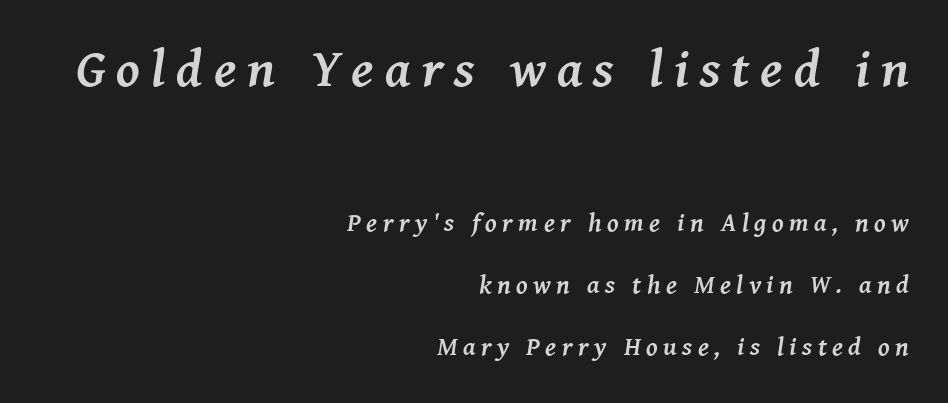
Q: Is the text bold? A: Yes.
Q: Is the text italic (slanted)? A: Yes, it leans right by about 8 degrees.
Q: Is the typeface a serif or a sans-serif typeface? A: Serif.
Q: Is the text underlined? A: No.
Q: How is the paragraph aligned? A: Right-aligned.
Q: Is the spacing between letters normal or unusually wide? A: Unusually wide.
Q: Is the spacing between lines tight, normal or loose? A: Loose.
Q: Which block of text is set in a larger size, the first (top) or the second (bottom)? A: The first (top) one.
Q: Width (condensed, normal, or wide)? A: Normal.
Q: Stroke contrast? A: Medium.
Q: x-height? A: Medium.
Q: Monospaced? A: No.
